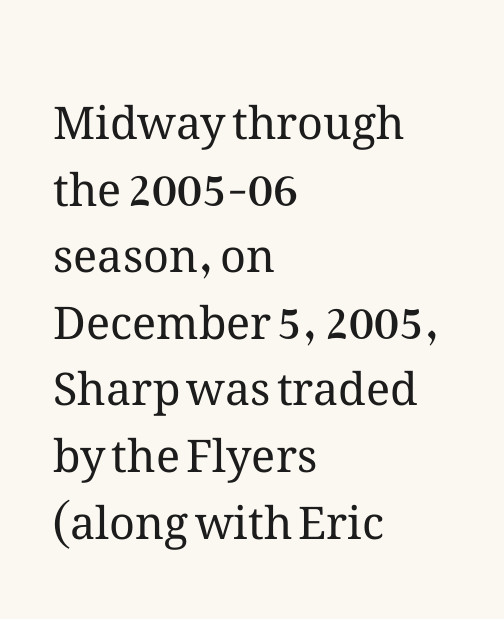
Q: Is the text bold? A: No.
Q: Is the text italic (slanted)? A: No, it is upright.
Q: Is the text underlined? A: No.
Q: How is the paragraph aligned? A: Left-aligned.
Q: Is the spacing between letters normal or unusually wide? A: Normal.
Q: Is the spacing between lines tight, normal or loose? A: Normal.
Q: Width (condensed, normal, or wide)? A: Normal.
Q: Stroke contrast? A: Medium.
Q: x-height? A: Medium.
Q: Monospaced? A: No.
